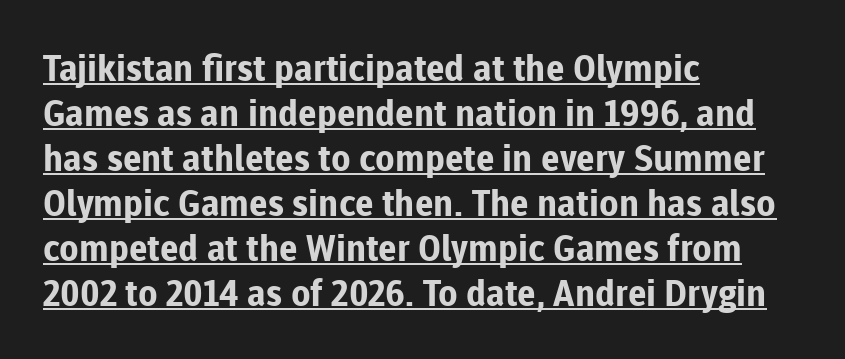
The image shows 36 px bold sans-serif type, upright; set left-aligned, normal line spacing (1.25x), normal letter spacing, underlined; low stroke contrast and a medium x-height.
